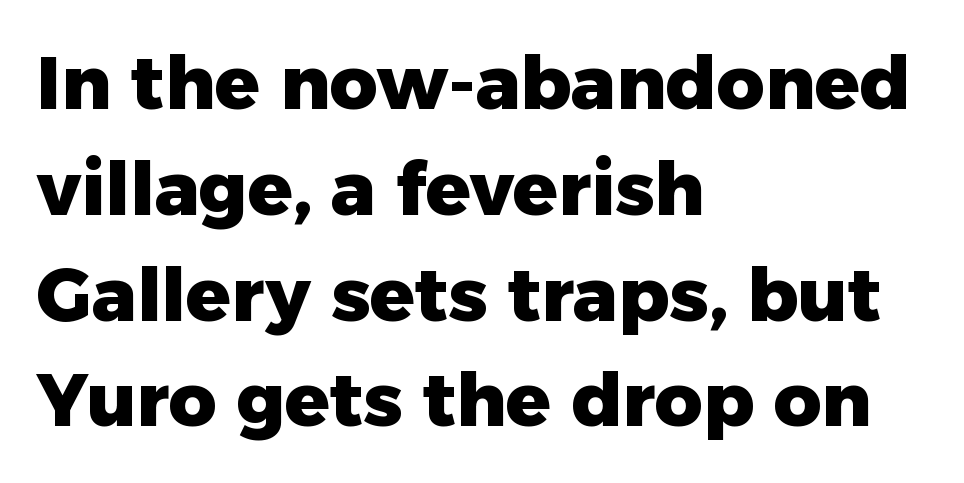
The image shows 74 px heavy sans-serif type, upright; set left-aligned, normal line spacing (1.43x), normal letter spacing, not underlined; low stroke contrast and a medium x-height.
